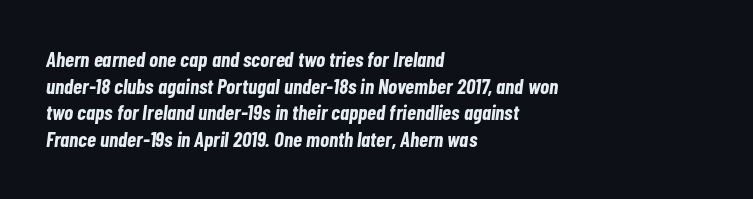
{"italic": "yes", "lean": "right", "slant_degrees": 7, "bold": "yes", "underline": "no", "align": "left", "line_spacing": "normal", "line_spacing_ratio": 1.27, "letter_spacing": "normal", "letter_spacing_em": 0.0, "glyph_px": 21}
